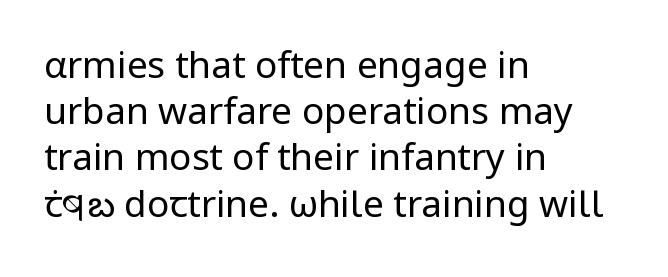
Q: Is the text bold? A: No.
Q: Is the text italic (slanted)? A: No, it is upright.
Q: Is the typeface a serif or a sans-serif typeface? A: Sans-serif.
Q: Is the text underlined? A: No.
Q: How is the paragraph aligned? A: Left-aligned.
Q: Is the spacing between letters normal or unusually wide? A: Normal.
Q: Is the spacing between lines tight, normal or loose? A: Normal.
Q: Width (condensed, normal, or wide)? A: Normal.
Q: Stroke contrast? A: Low.
Q: x-height? A: Medium.
Q: Monospaced? A: No.
